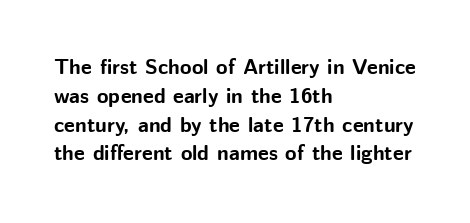
Q: Is the text bold? A: Yes.
Q: Is the text italic (slanted)? A: No, it is upright.
Q: Is the text underlined? A: No.
Q: How is the paragraph aligned? A: Left-aligned.
Q: Is the spacing between letters normal or unusually wide? A: Normal.
Q: Is the spacing between lines tight, normal or loose? A: Normal.
